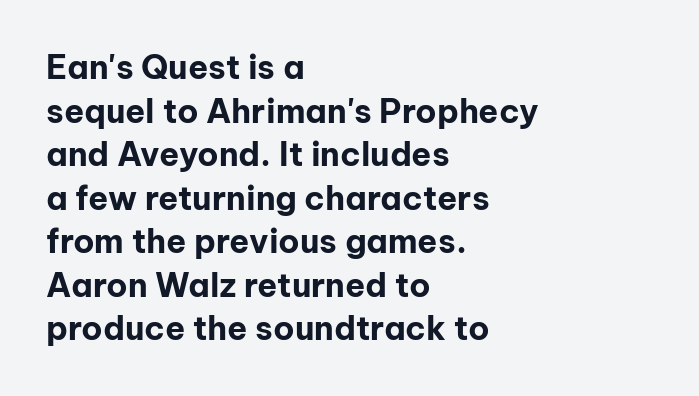
{"serif": "no", "italic": "no", "bold": "yes", "weight": "bold", "width": "normal", "stroke_contrast": "low", "x_height": "medium", "monospaced": "no", "underline": "no", "align": "left", "line_spacing": "normal", "line_spacing_ratio": 1.32, "letter_spacing": "normal", "letter_spacing_em": 0.0, "glyph_px": 33}
